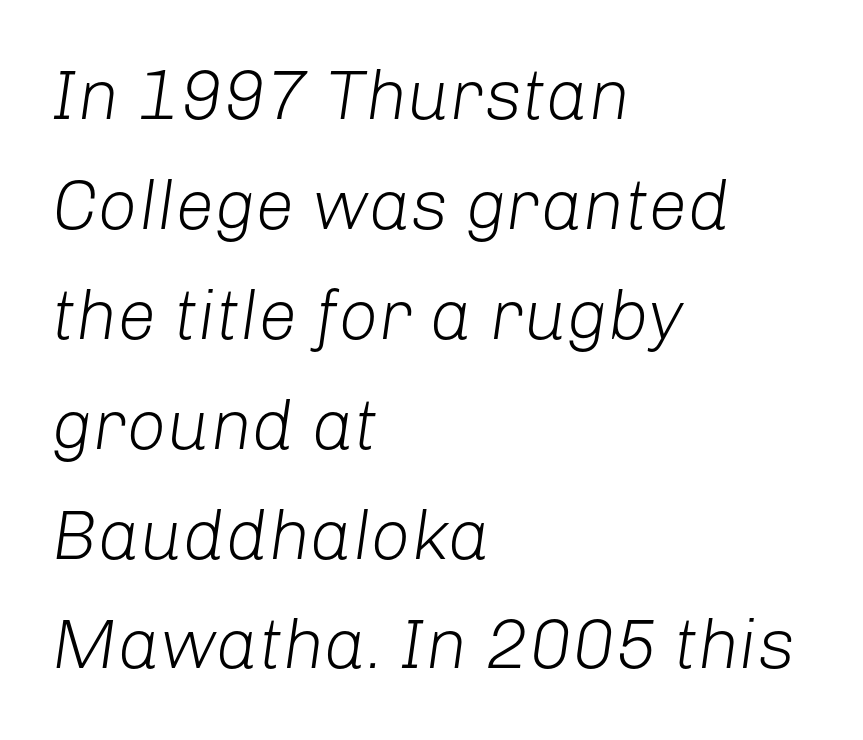
The image shows 70 px light type, italic (leaning right); set left-aligned, normal line spacing (1.57x), normal letter spacing, not underlined; low stroke contrast and a medium x-height.
